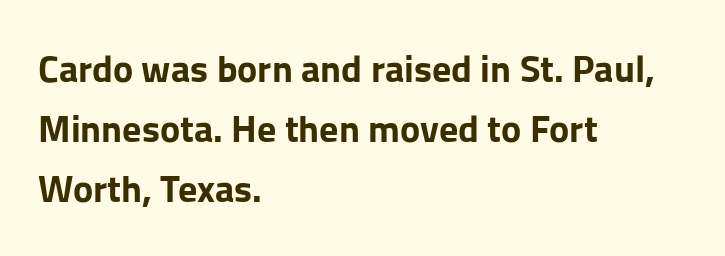
Regular leading. Students, note that the glyphs here touch the page at normal intervals. Each glyph is drawn with heavy, bold strokes. Think of a printed novel: that variable character pitch is what you see here.
